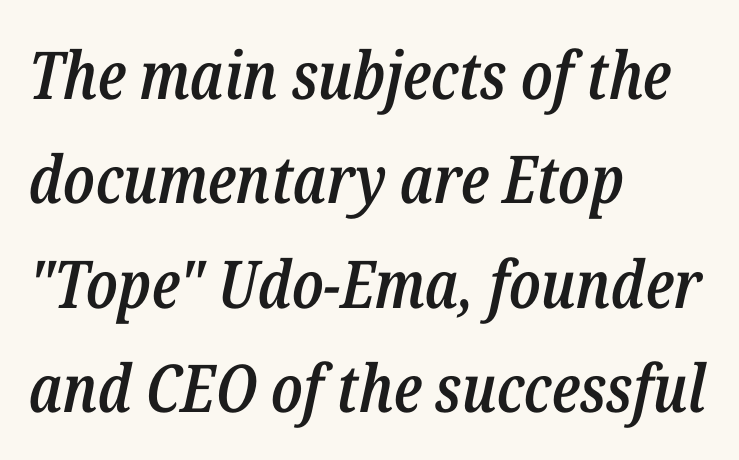
{"italic": "yes", "lean": "right", "slant_degrees": 12, "bold": "semi", "weight": "semibold", "width": "condensed", "stroke_contrast": "low", "x_height": "medium", "monospaced": "no", "underline": "no", "align": "left", "line_spacing": "normal", "line_spacing_ratio": 1.58, "letter_spacing": "normal", "letter_spacing_em": 0.0, "glyph_px": 66}
